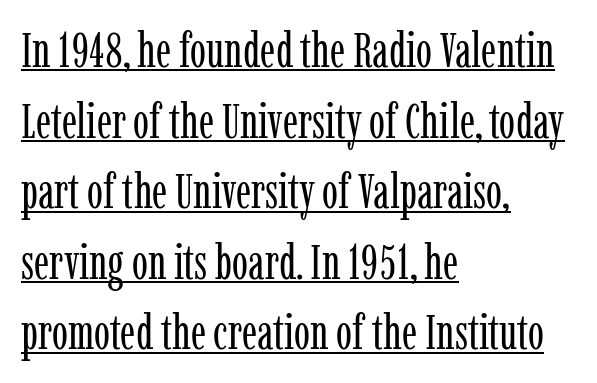
The image shows 48 px regular-weight, condensed serif type, upright; set left-aligned, normal line spacing (1.47x), normal letter spacing, underlined; low stroke contrast and a medium x-height.
